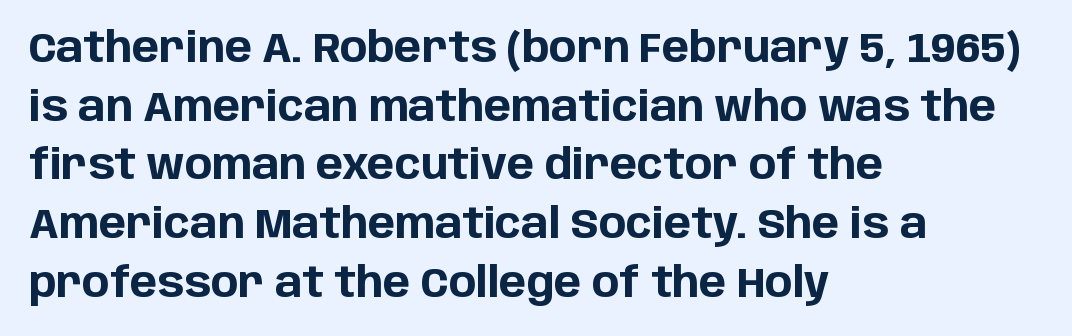
{"serif": "no", "italic": "no", "bold": "yes", "weight": "bold", "width": "normal", "stroke_contrast": "low", "x_height": "large", "monospaced": "no", "underline": "no", "align": "left", "line_spacing": "normal", "line_spacing_ratio": 1.43, "letter_spacing": "normal", "letter_spacing_em": 0.0, "glyph_px": 41}
